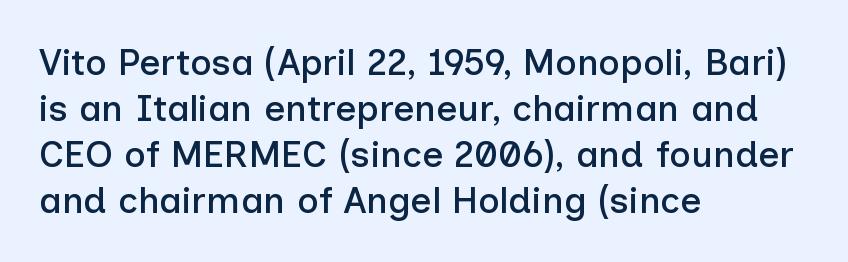
{"serif": "no", "italic": "no", "width": "normal", "stroke_contrast": "low", "x_height": "medium", "monospaced": "no", "underline": "no", "align": "left", "line_spacing_ratio": 1.24, "letter_spacing": "normal", "letter_spacing_em": 0.0, "glyph_px": 37}
